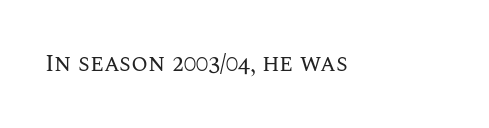
Only glyphs here, with clear space below each row. Notice how the stems are strictly vertical — no italics here. Between one letter and the next there's only the usual sliver of space. Is this a heavy cut? Hardly; it is regular or lighter.
